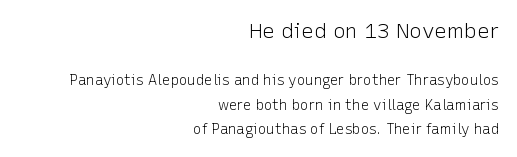
The image shows 21 px text type, upright; set right-aligned, line spacing 1.74x, normal letter spacing, not underlined; the first (top) block is 1.5x larger.
